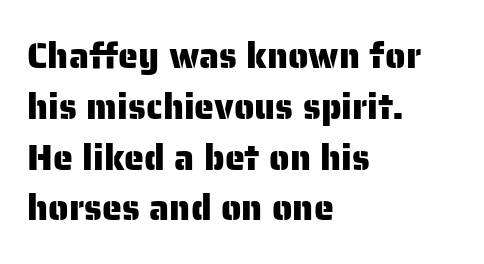
{"serif": "no", "italic": "no", "width": "normal", "stroke_contrast": "low", "x_height": "medium", "monospaced": "no", "underline": "no", "align": "left", "line_spacing": "normal", "line_spacing_ratio": 1.41, "letter_spacing": "normal", "letter_spacing_em": 0.0, "glyph_px": 36}
